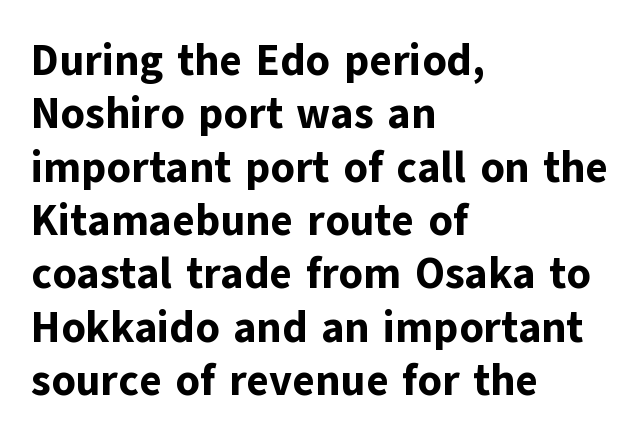
The image shows 43 px bold sans-serif type, upright; set left-aligned, line spacing 1.24x, normal letter spacing, not underlined; low stroke contrast and a medium x-height.
